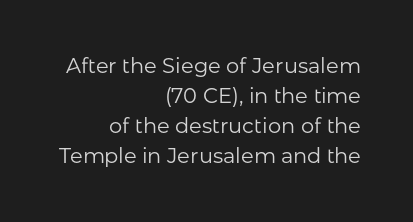
The image shows 21 px text type, upright; set right-aligned, normal line spacing (1.43x), normal letter spacing, not underlined.
